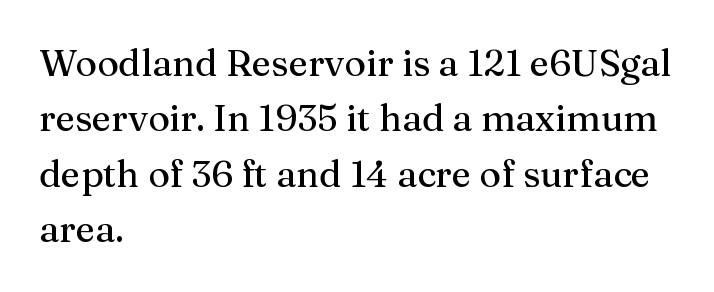
Q: Is the text italic (slanted)? A: No, it is upright.
Q: Is the typeface a serif or a sans-serif typeface? A: Serif.
Q: Is the text underlined? A: No.
Q: How is the paragraph aligned? A: Left-aligned.
Q: Is the spacing between letters normal or unusually wide? A: Normal.
Q: Is the spacing between lines tight, normal or loose? A: Normal.
Q: Width (condensed, normal, or wide)? A: Normal.
Q: Stroke contrast? A: Medium.
Q: x-height? A: Medium.
Q: Monospaced? A: No.
